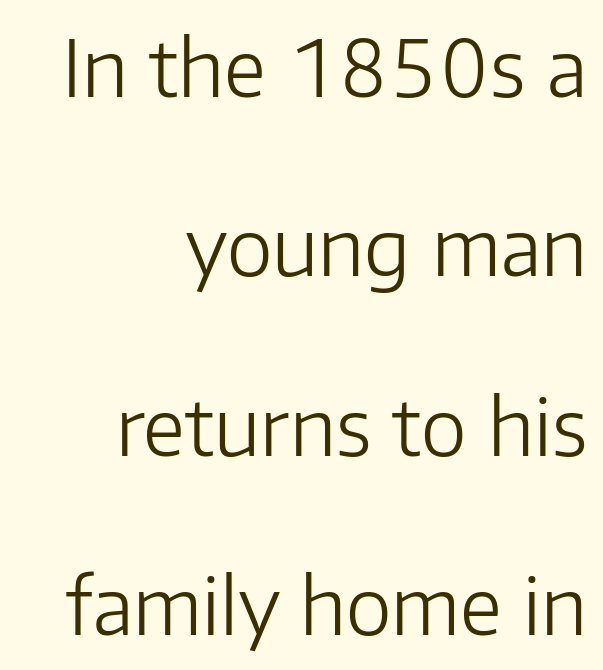
The image shows 78 px light sans-serif type, upright; set right-aligned, loose line spacing (2.3x), normal letter spacing, not underlined; low stroke contrast and a medium x-height.
